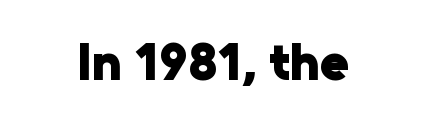
Q: Is the text bold? A: Yes.
Q: Is the text italic (slanted)? A: No, it is upright.
Q: Is the typeface a serif or a sans-serif typeface? A: Sans-serif.
Q: Is the text underlined? A: No.
Q: How is the paragraph aligned? A: Centered.
Q: Is the spacing between letters normal or unusually wide? A: Normal.
Q: Width (condensed, normal, or wide)? A: Normal.
Q: Stroke contrast? A: Low.
Q: x-height? A: Medium.
Q: Monospaced? A: No.
